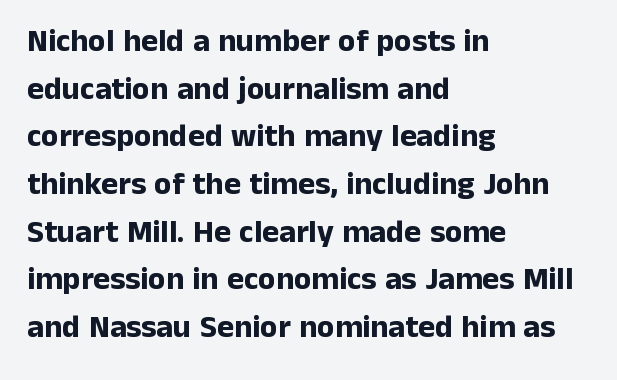
Serif or sans? Sans — the stroke terminals are bare. Visually the block forms a straight wall on the left and a jagged coastline on the right. The letterforms sit shoulder to shoulder at normal distance. Each letter keeps its own natural width here, so spacing adapts to shape. A roman cut, with each character standing at attention.
